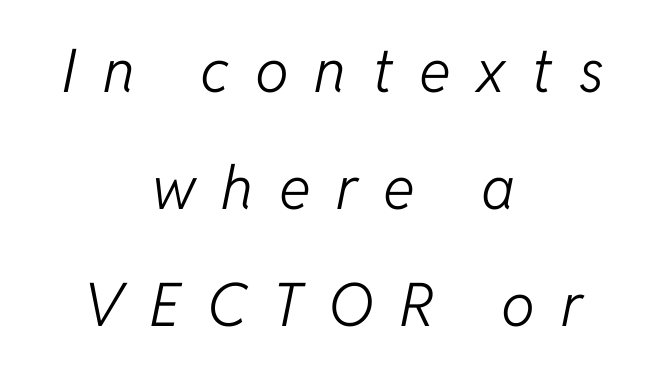
The image shows 60 px light type, italic (leaning right); set centered, loose line spacing (1.95x), unusually wide letter spacing (+0.43 em), not underlined; low stroke contrast and a medium x-height.
